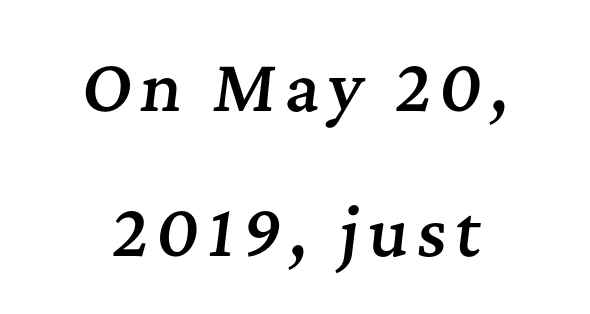
The image shows 64 px semibold serif type, italic (leaning right); set centered, loose line spacing (2.27x), not underlined; medium stroke contrast and a medium x-height.
